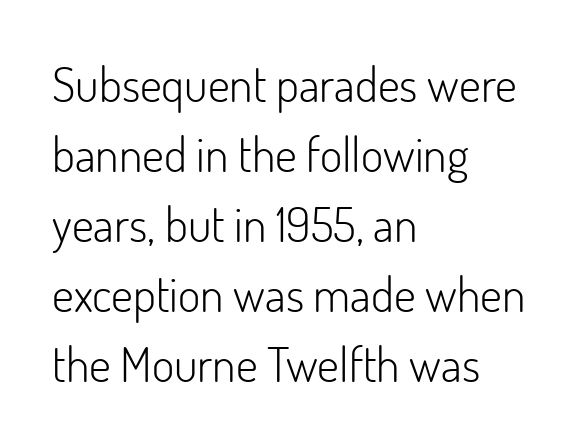
Honestly, the letter spacing is just normal — you wouldn't notice it. The letters look calm and open, with moderate or lighter stems. The rendering uses a moderate line-height, typical for paragraphs. The lettering holds an erect, upright posture throughout. This rendering uses left alignment, leaving the right contour irregular.
